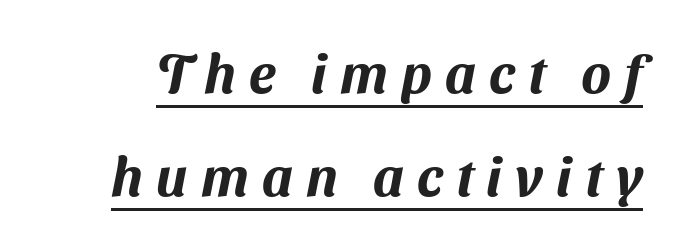
{"serif": "no", "width": "normal", "stroke_contrast": "medium", "x_height": "medium", "monospaced": "no", "underline": "yes", "line_spacing_ratio": 1.87, "letter_spacing": "wide", "letter_spacing_em": 0.24, "glyph_px": 55}
